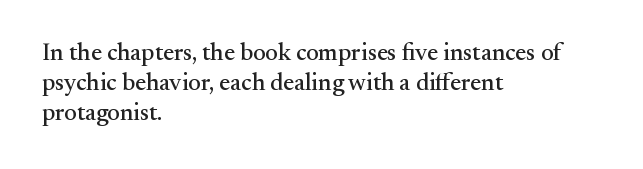
This sample uses an upright cut, with every glyph sitting square on the baseline. The space beneath each line is pristine and unruled. Short note: letters normally spaced. A classic flush-left, rag-right setting is used for this passage.
